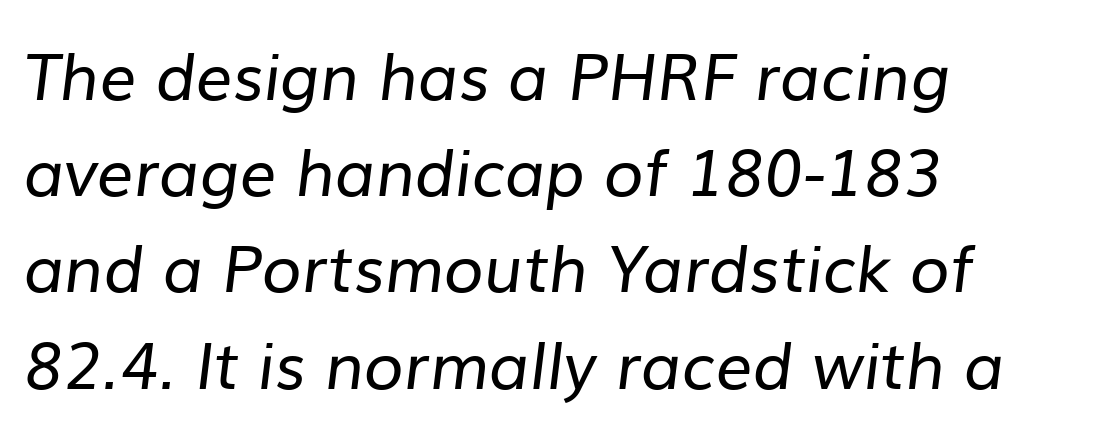
The type family on display is of the sans-serif kind. You could not count columns in this text — the font is proportionally spaced. The rendering uses a moderate line-height, typical for paragraphs. The typesetting does not lean heavy: it is not bold. The specimen omits any rule beneath the text block's lines. Layout note: lines flush left.
